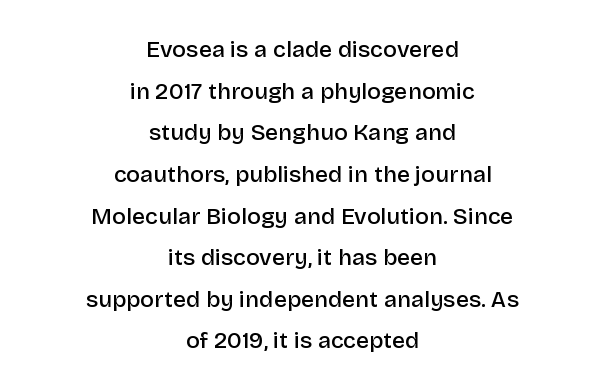
The image shows 23 px text type, upright; set centered, line spacing 1.81x, normal letter spacing, not underlined.
